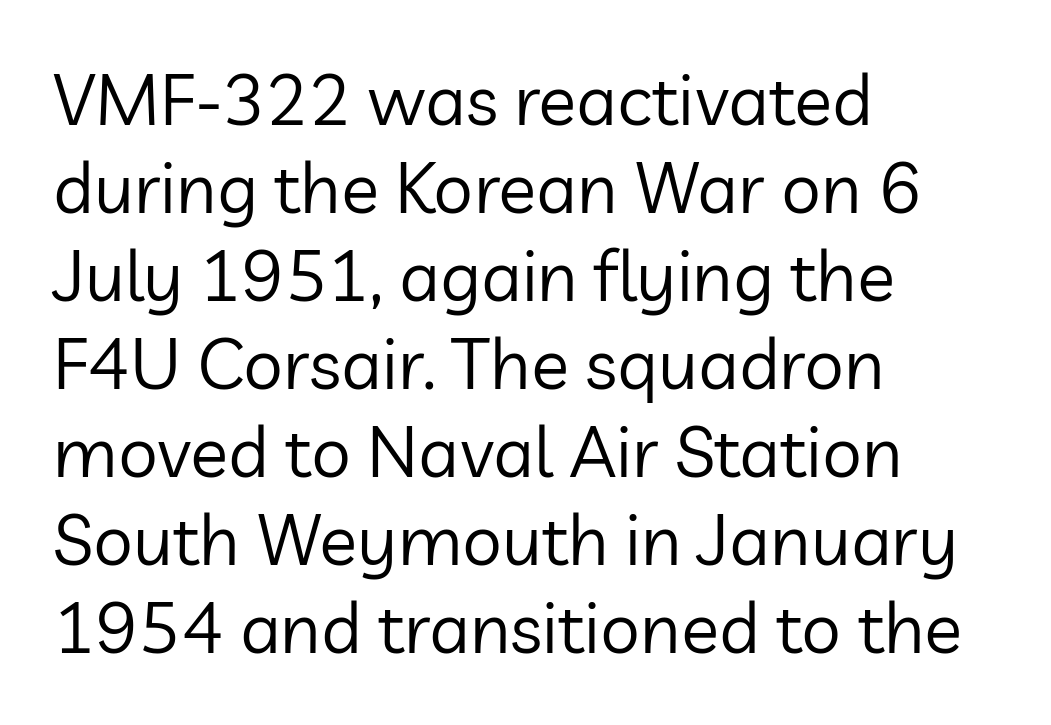
The image shows 71 px regular-weight sans-serif type, upright; set left-aligned, line spacing 1.24x, normal letter spacing, not underlined; low stroke contrast and a medium x-height.
